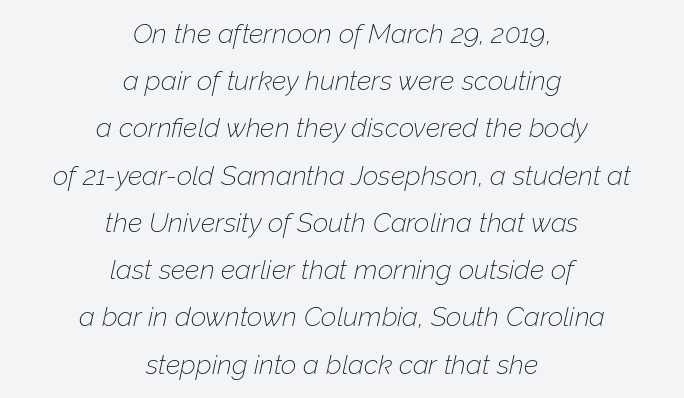
{"italic": "yes", "lean": "right", "slant_degrees": 12, "bold": "no", "underline": "no", "align": "center", "line_spacing_ratio": 1.75, "letter_spacing": "normal", "letter_spacing_em": 0.0, "glyph_px": 27}
